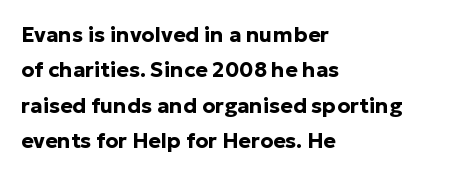
Q: Is the text bold? A: Yes.
Q: Is the text italic (slanted)? A: No, it is upright.
Q: Is the text underlined? A: No.
Q: How is the paragraph aligned? A: Left-aligned.
Q: Is the spacing between letters normal or unusually wide? A: Normal.
Q: Is the spacing between lines tight, normal or loose? A: Normal.
